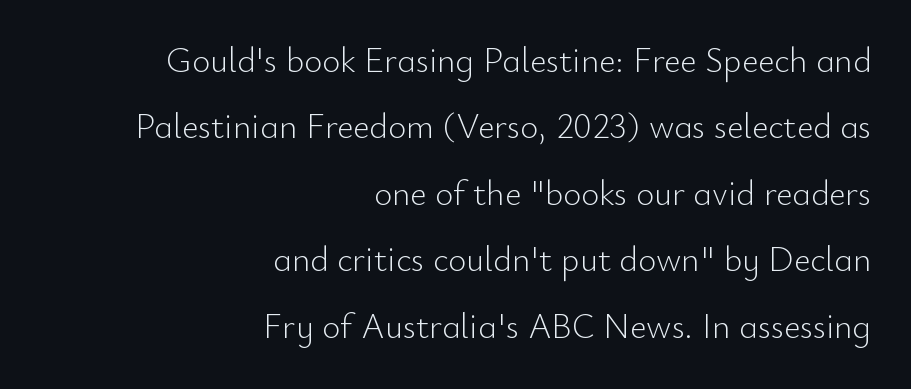
Q: Is the text bold? A: No.
Q: Is the text italic (slanted)? A: No, it is upright.
Q: Is the typeface a serif or a sans-serif typeface? A: Sans-serif.
Q: Is the text underlined? A: No.
Q: How is the paragraph aligned? A: Right-aligned.
Q: Is the spacing between letters normal or unusually wide? A: Normal.
Q: Is the spacing between lines tight, normal or loose? A: Loose.
Q: Width (condensed, normal, or wide)? A: Normal.
Q: Stroke contrast? A: Low.
Q: x-height? A: Small.
Q: Monospaced? A: No.
